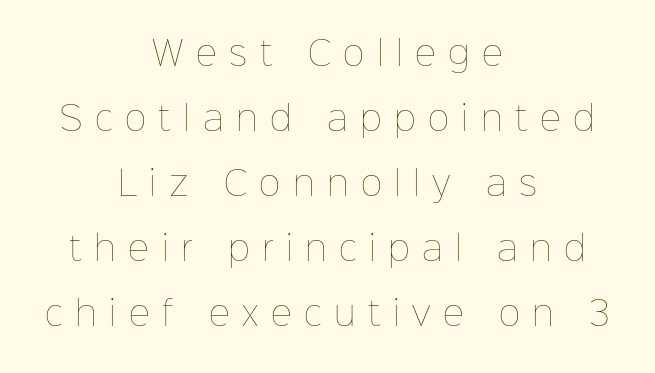
{"italic": "no", "bold": "no", "weight": "thin", "width": "normal", "stroke_contrast": "low", "x_height": "medium", "monospaced": "no", "underline": "no", "align": "center", "line_spacing": "loose", "line_spacing_ratio": 1.97, "letter_spacing": "wide", "letter_spacing_em": 0.38, "glyph_px": 33}
